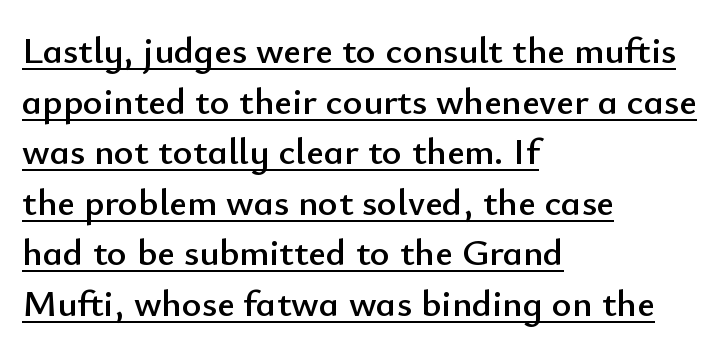
Q: Is the text italic (slanted)? A: No, it is upright.
Q: Is the typeface a serif or a sans-serif typeface? A: Sans-serif.
Q: Is the text underlined? A: Yes.
Q: How is the paragraph aligned? A: Left-aligned.
Q: Is the spacing between letters normal or unusually wide? A: Normal.
Q: Is the spacing between lines tight, normal or loose? A: Normal.
Q: Width (condensed, normal, or wide)? A: Normal.
Q: Stroke contrast? A: Low.
Q: x-height? A: Small.
Q: Monospaced? A: No.
